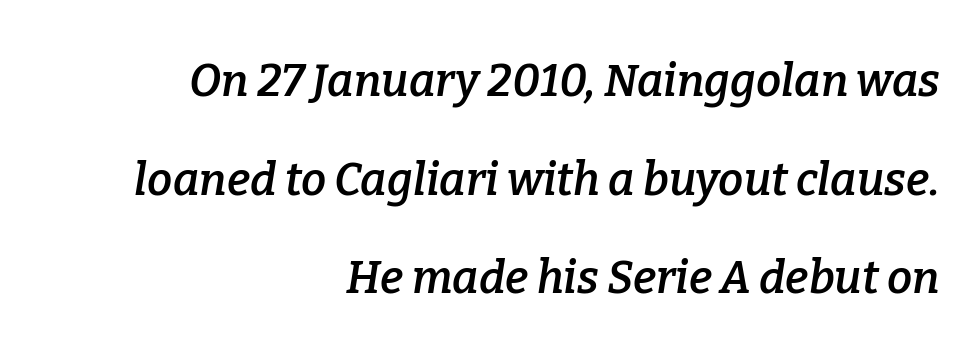
The image shows 45 px semibold serif type, italic (leaning right); set right-aligned, loose line spacing (2.19x), normal letter spacing, not underlined; low stroke contrast and a medium x-height.
